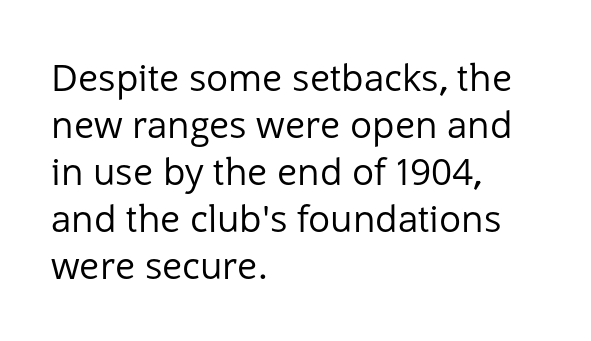
Q: Is the text bold? A: No.
Q: Is the text italic (slanted)? A: No, it is upright.
Q: Is the typeface a serif or a sans-serif typeface? A: Sans-serif.
Q: Is the text underlined? A: No.
Q: How is the paragraph aligned? A: Left-aligned.
Q: Is the spacing between letters normal or unusually wide? A: Normal.
Q: Is the spacing between lines tight, normal or loose? A: Normal.
Q: Width (condensed, normal, or wide)? A: Normal.
Q: Stroke contrast? A: Low.
Q: x-height? A: Medium.
Q: Monospaced? A: No.
